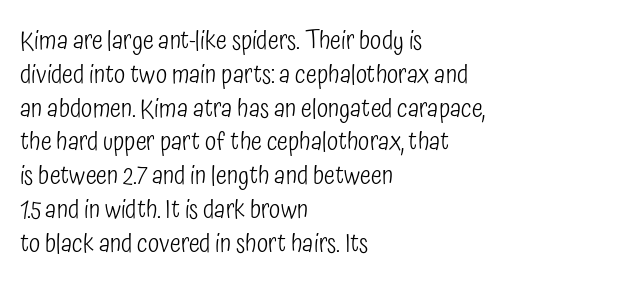
Q: Is the text bold? A: No.
Q: Is the text italic (slanted)? A: No, it is upright.
Q: Is the text underlined? A: No.
Q: How is the paragraph aligned? A: Left-aligned.
Q: Is the spacing between letters normal or unusually wide? A: Normal.
Q: Is the spacing between lines tight, normal or loose? A: Normal.
